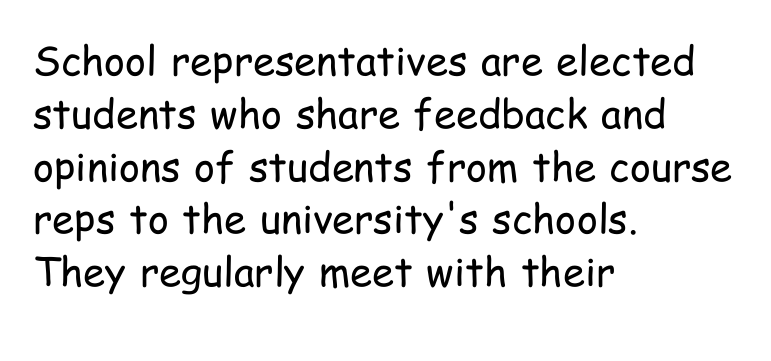
Q: Is the text bold? A: No.
Q: Is the text italic (slanted)? A: No, it is upright.
Q: Is the typeface a serif or a sans-serif typeface? A: Sans-serif.
Q: Is the text underlined? A: No.
Q: How is the paragraph aligned? A: Left-aligned.
Q: Is the spacing between letters normal or unusually wide? A: Normal.
Q: Is the spacing between lines tight, normal or loose? A: Normal.
Q: Width (condensed, normal, or wide)? A: Condensed.
Q: Stroke contrast? A: Low.
Q: x-height? A: Medium.
Q: Monospaced? A: No.
